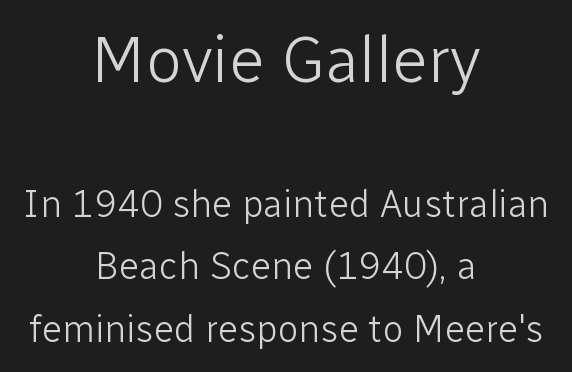
The image shows 66 px light sans-serif type, upright; set centered, normal line spacing (1.65x), normal letter spacing, not underlined; the first (top) block is 1.74x larger; low stroke contrast and a medium x-height.
